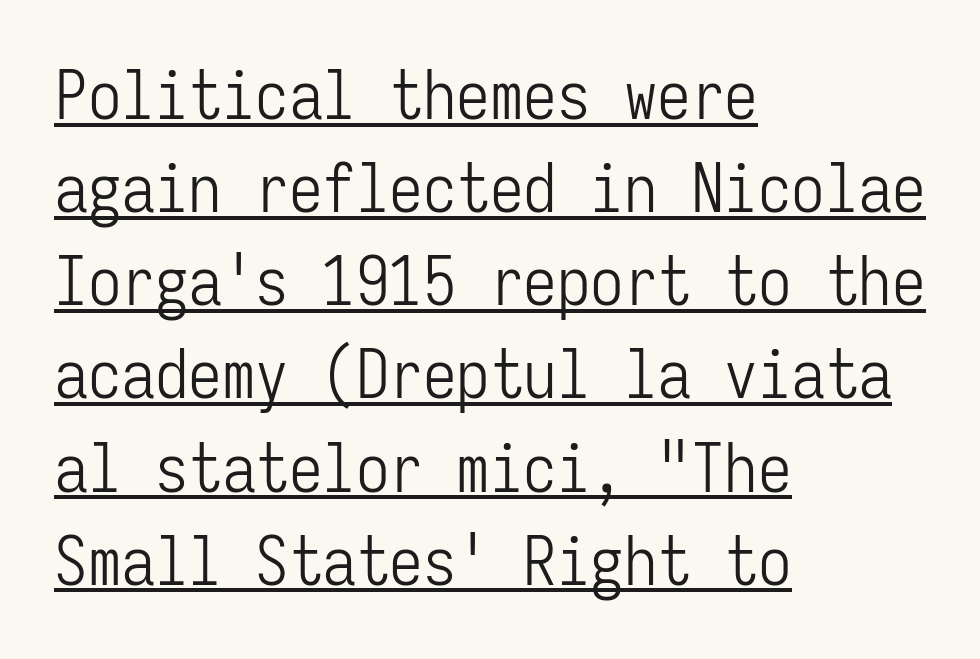
{"serif": "no", "italic": "no", "bold": "no", "weight": "light", "width": "condensed", "stroke_contrast": "low", "x_height": "medium", "monospaced": "yes", "underline": "yes", "align": "left", "line_spacing": "normal", "line_spacing_ratio": 1.39, "letter_spacing": "normal", "letter_spacing_em": 0.0, "glyph_px": 67}
